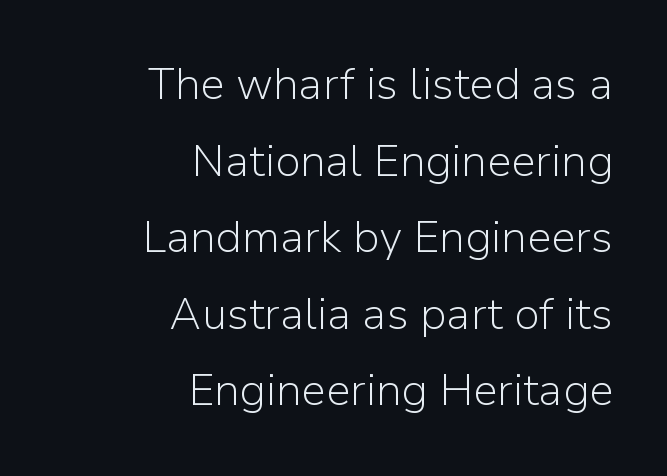
{"serif": "no", "italic": "no", "bold": "no", "weight": "light", "width": "normal", "stroke_contrast": "low", "x_height": "medium", "monospaced": "no", "underline": "no", "align": "right", "line_spacing_ratio": 1.74, "letter_spacing": "normal", "letter_spacing_em": 0.0, "glyph_px": 44}
